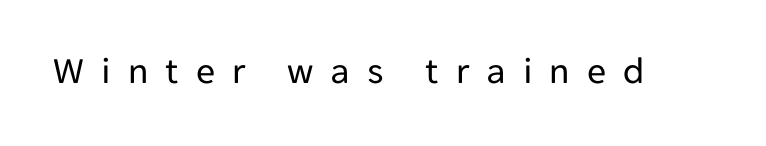
The image shows 38 px regular-weight sans-serif type, upright; set unusually wide letter spacing (+0.45 em), not underlined; low stroke contrast and a medium x-height.
